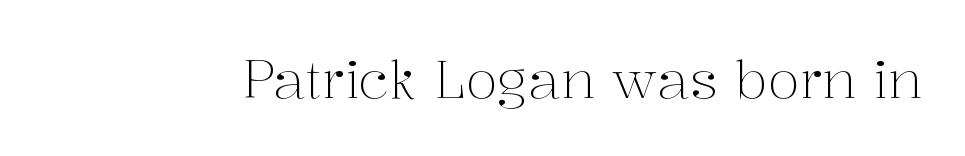
This sample uses an upright cut, with every glyph sitting square on the baseline. Unmarked baselines from the first word to the last. Classification — serif. Stroke mass is kept to a normal reading level or below. Nobody touched the tracking dial on this one.
